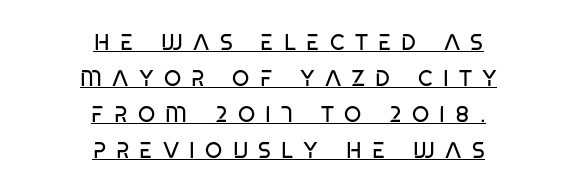
No extra ink here — the face is not bold. The line texture is sparse and dotted thanks to wide tracking. This sample keeps an unexceptional amount of space between lines. Neither beginnings nor endings align; midpoints do. The rendering uses the underline text-decoration.
